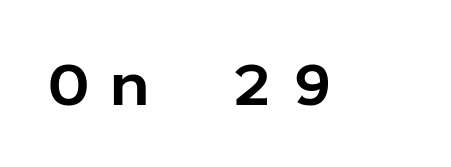
Q: Is the text bold? A: Yes.
Q: Is the text italic (slanted)? A: No, it is upright.
Q: Is the typeface a serif or a sans-serif typeface? A: Sans-serif.
Q: Is the text underlined? A: No.
Q: Is the spacing between letters normal or unusually wide? A: Unusually wide.
Q: Width (condensed, normal, or wide)? A: Normal.
Q: Stroke contrast? A: Low.
Q: x-height? A: Medium.
Q: Monospaced? A: Yes.
